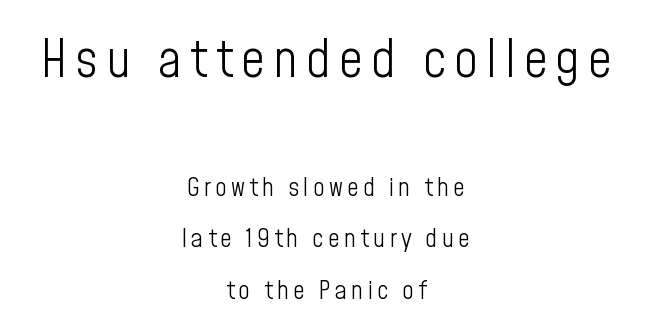
Each letter keeps its own natural width here, so spacing adapts to shape. The whitespace from short lines is split evenly between both sides. Top chunk: large. Bottom chunk: small. Summary of weight: not heavy and not bold. The typeface chosen for these lines omits serifs. The block of text is sparse from top to bottom, with ample space between rows.
